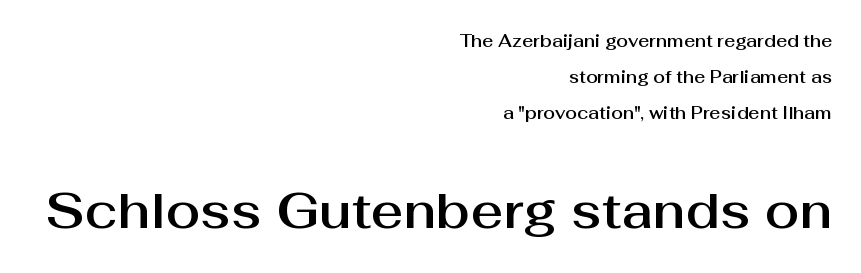
The image shows 50 px sans-serif type, upright; set right-aligned, loose line spacing (2.12x), normal letter spacing, not underlined; the second (bottom) block is 2.94x larger; medium stroke contrast and a medium x-height.
